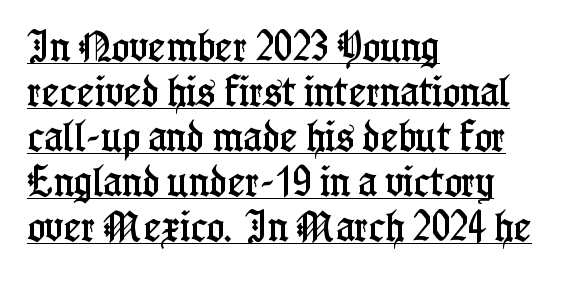
Q: Is the text italic (slanted)? A: No, it is upright.
Q: Is the typeface a serif or a sans-serif typeface? A: Serif.
Q: Is the text underlined? A: Yes.
Q: How is the paragraph aligned? A: Left-aligned.
Q: Is the spacing between letters normal or unusually wide? A: Normal.
Q: Is the spacing between lines tight, normal or loose? A: Normal.
Q: Width (condensed, normal, or wide)? A: Condensed.
Q: Stroke contrast? A: Low.
Q: x-height? A: Medium.
Q: Monospaced? A: No.
